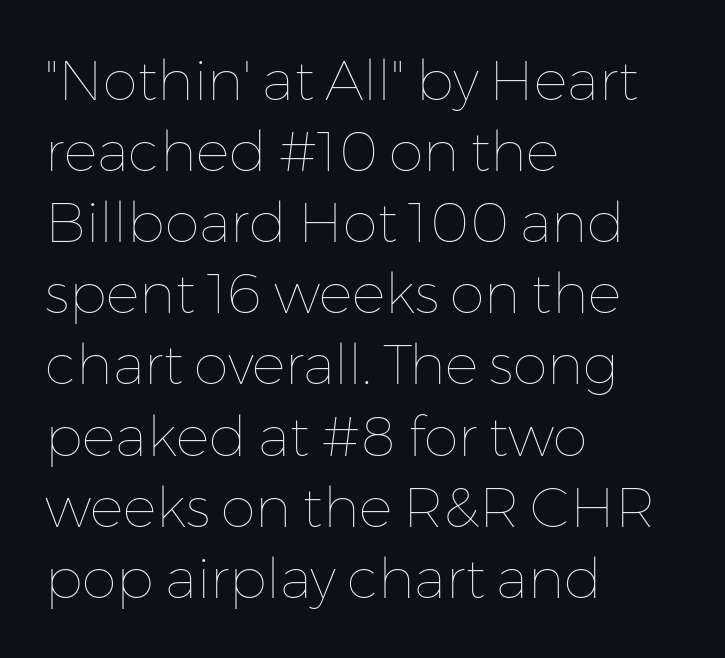
The image shows 56 px thin type, upright; set left-aligned, normal line spacing (1.27x), normal letter spacing, not underlined; low stroke contrast and a medium x-height.
